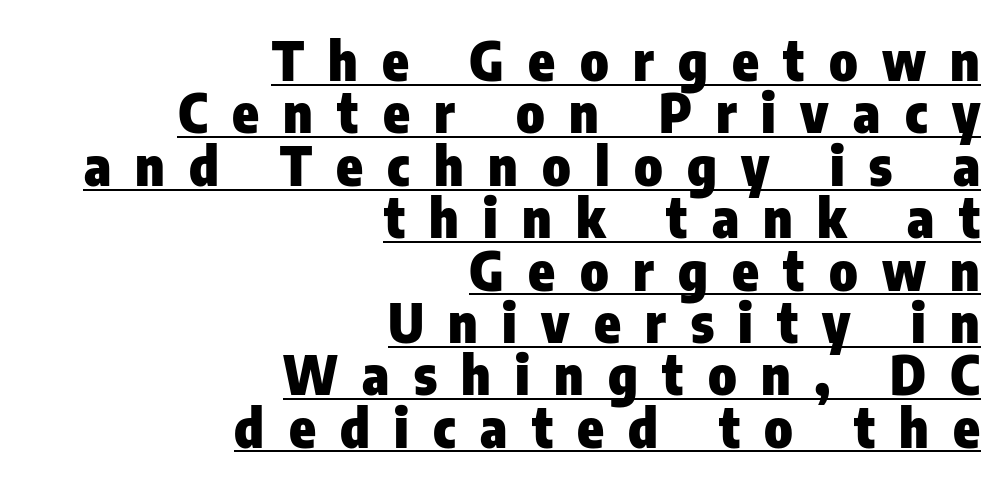
{"serif": "no", "italic": "no", "bold": "yes", "weight": "heavy", "width": "condensed", "stroke_contrast": "low", "x_height": "medium", "monospaced": "no", "underline": "yes", "align": "right", "line_spacing": "tight", "line_spacing_ratio": 0.97, "letter_spacing": "wide", "letter_spacing_em": 0.45, "glyph_px": 54}
